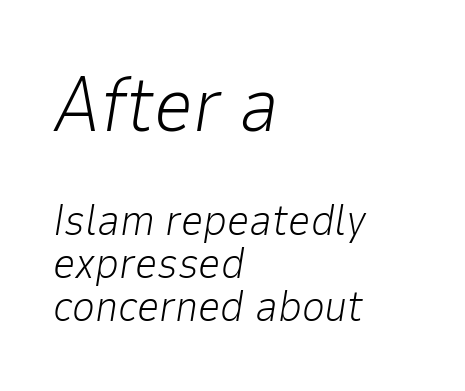
The image shows 77 px light type, italic (leaning right); set left-aligned, tight line spacing (0.98x), normal letter spacing, not underlined; the first (top) block is 1.75x larger; low stroke contrast and a medium x-height.
